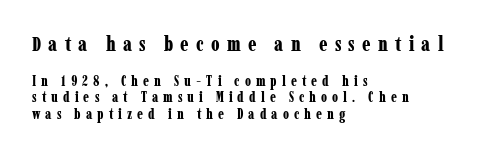
Short note: letters widely spaced. Glance below the letters and you will spot only blank space. Posture: upright roman. Typeset ragged right — the left edge is the straight one. I'd describe the lettering as bold — thick and assertive.
